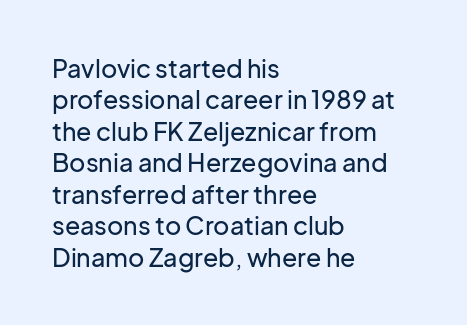
The image shows 25 px text type, upright; set left-aligned, normal line spacing (1.26x), normal letter spacing, not underlined.
